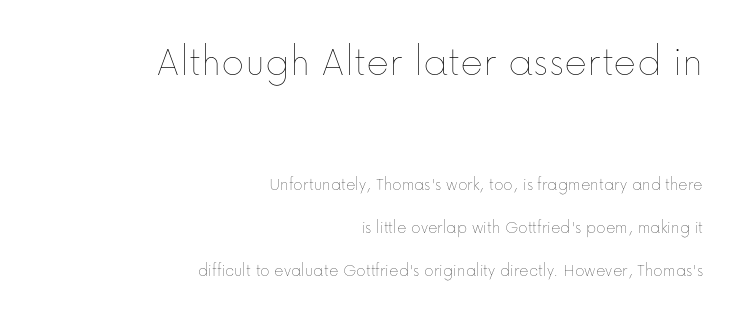
Q: Is the text bold? A: No.
Q: Is the text italic (slanted)? A: No, it is upright.
Q: Is the text underlined? A: No.
Q: How is the paragraph aligned? A: Right-aligned.
Q: Is the spacing between letters normal or unusually wide? A: Normal.
Q: Is the spacing between lines tight, normal or loose? A: Loose.
Q: Which block of text is set in a larger size, the first (top) or the second (bottom)? A: The first (top) one.
Q: Width (condensed, normal, or wide)? A: Normal.
Q: Stroke contrast? A: Low.
Q: x-height? A: Medium.
Q: Monospaced? A: No.
